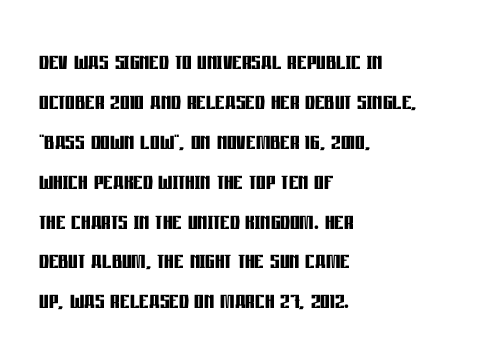
{"serif": "no", "italic": "no", "bold": "yes", "weight": "semibold", "width": "condensed", "stroke_contrast": "low", "x_height": "large", "monospaced": "no", "underline": "no", "align": "left", "line_spacing": "normal", "line_spacing_ratio": 1.33, "letter_spacing": "normal", "letter_spacing_em": 0.0, "glyph_px": 30}
